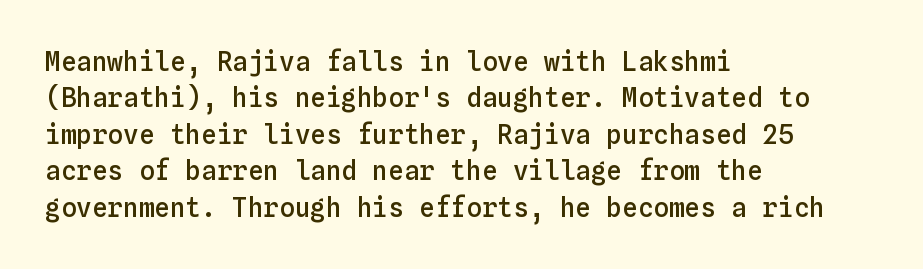
The image shows 26 px text type, upright; set left-aligned, normal line spacing (1.4x), normal letter spacing, not underlined.
